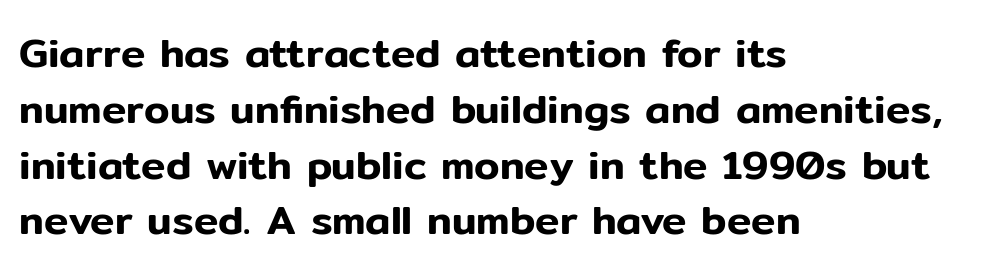
{"serif": "no", "italic": "no", "width": "normal", "stroke_contrast": "low", "x_height": "medium", "monospaced": "no", "underline": "no", "align": "left", "line_spacing": "normal", "line_spacing_ratio": 1.36, "letter_spacing": "normal", "letter_spacing_em": 0.0, "glyph_px": 41}
